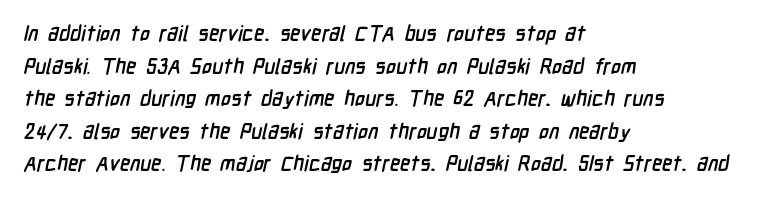
Just letters on the line, the space beneath them empty. If you measured baseline to baseline, you'd find a middling distance. As a designer I'd log this as weight 700, bold. This sample is left-justified, so line endings fall wherever the words run out. Inter-character spacing is left at the font's built-in metrics.
